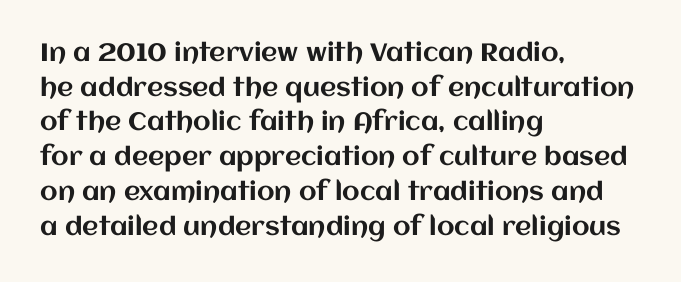
Has an underline been added? It has not. Observe the ordinary spacing: letters are neighbours, not strangers. What's the leading like? Ordinary, nothing unusual. Reading down the block, your eye returns to a fixed left position each line. Every character sits straight up, as roman type does.
